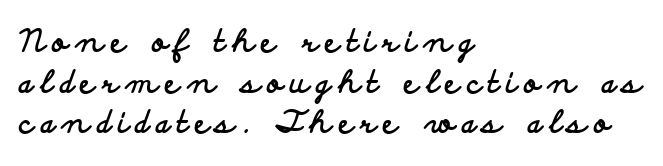
{"serif": "no", "bold": "yes", "weight": "bold", "width": "wide", "stroke_contrast": "low", "x_height": "small", "monospaced": "no", "underline": "no", "align": "left", "line_spacing": "normal", "line_spacing_ratio": 1.31, "letter_spacing": "wide", "letter_spacing_em": 0.23, "glyph_px": 31}
